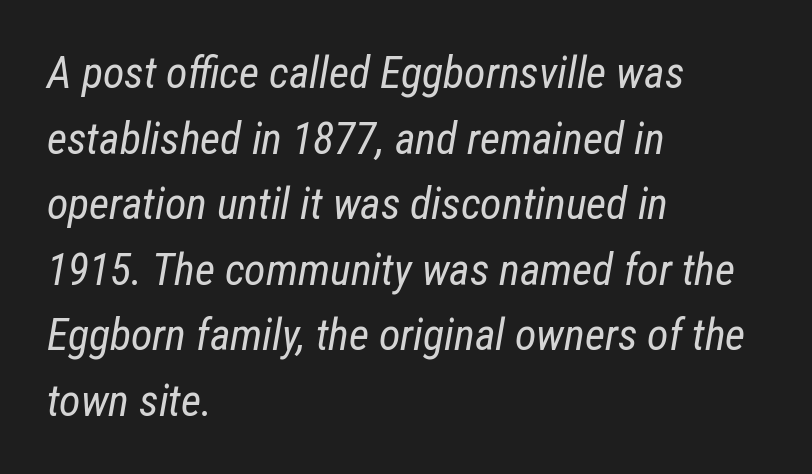
{"italic": "yes", "lean": "right", "slant_degrees": 12, "bold": "no", "weight": "regular", "width": "condensed", "stroke_contrast": "low", "x_height": "medium", "monospaced": "no", "underline": "no", "align": "left", "line_spacing": "normal", "line_spacing_ratio": 1.49, "letter_spacing": "normal", "letter_spacing_em": 0.0, "glyph_px": 44}
